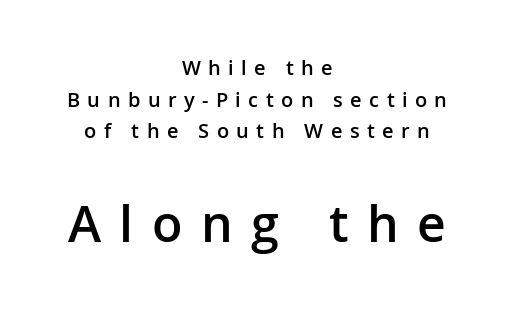
Q: Is the text bold? A: Semi-bold.
Q: Is the text italic (slanted)? A: No, it is upright.
Q: Is the typeface a serif or a sans-serif typeface? A: Sans-serif.
Q: Is the text underlined? A: No.
Q: How is the paragraph aligned? A: Centered.
Q: Is the spacing between letters normal or unusually wide? A: Unusually wide.
Q: Is the spacing between lines tight, normal or loose? A: Normal.
Q: Which block of text is set in a larger size, the first (top) or the second (bottom)? A: The second (bottom) one.
Q: Width (condensed, normal, or wide)? A: Normal.
Q: Stroke contrast? A: Low.
Q: x-height? A: Medium.
Q: Monospaced? A: No.
